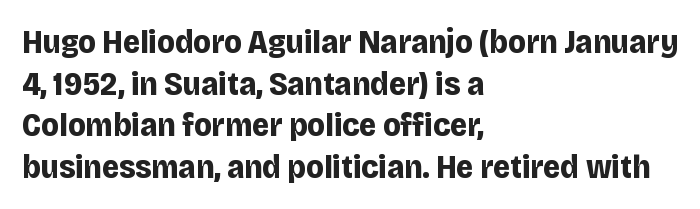
{"serif": "no", "italic": "no", "bold": "yes", "weight": "bold", "width": "normal", "stroke_contrast": "low", "x_height": "large", "monospaced": "no", "underline": "no", "align": "left", "line_spacing": "normal", "line_spacing_ratio": 1.26, "letter_spacing": "normal", "letter_spacing_em": 0.0, "glyph_px": 33}
